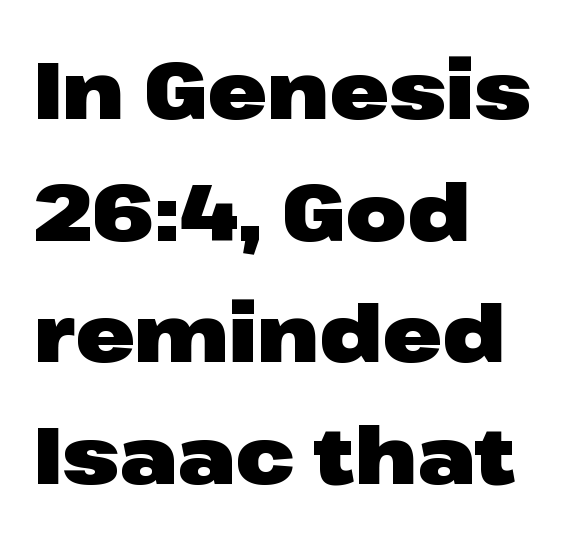
Honestly, the letter spacing is just normal — you wouldn't notice it. A student would call this left alignment; a typographer would say flush left, rag right. A normal amount of white space separates one row of letters from the next. Is this a fixed-width face? No — the glyphs have proportional, varying widths. Typographic density is high because the face is bold.
